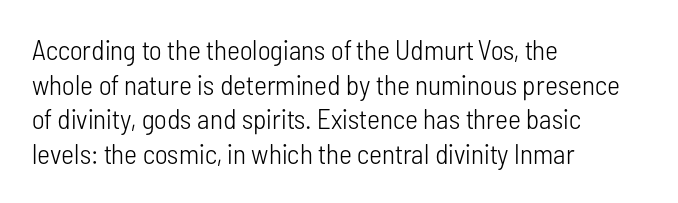
Q: Is the text bold? A: No.
Q: Is the text italic (slanted)? A: No, it is upright.
Q: Is the typeface a serif or a sans-serif typeface? A: Sans-serif.
Q: Is the text underlined? A: No.
Q: How is the paragraph aligned? A: Left-aligned.
Q: Is the spacing between letters normal or unusually wide? A: Normal.
Q: Width (condensed, normal, or wide)? A: Condensed.
Q: Stroke contrast? A: Low.
Q: x-height? A: Medium.
Q: Monospaced? A: No.
